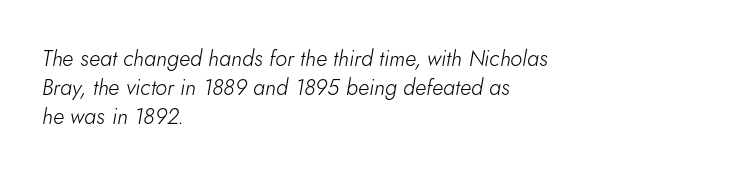
The image shows 22 px text type, italic (leaning right); set left-aligned, normal line spacing (1.31x), normal letter spacing, not underlined.
